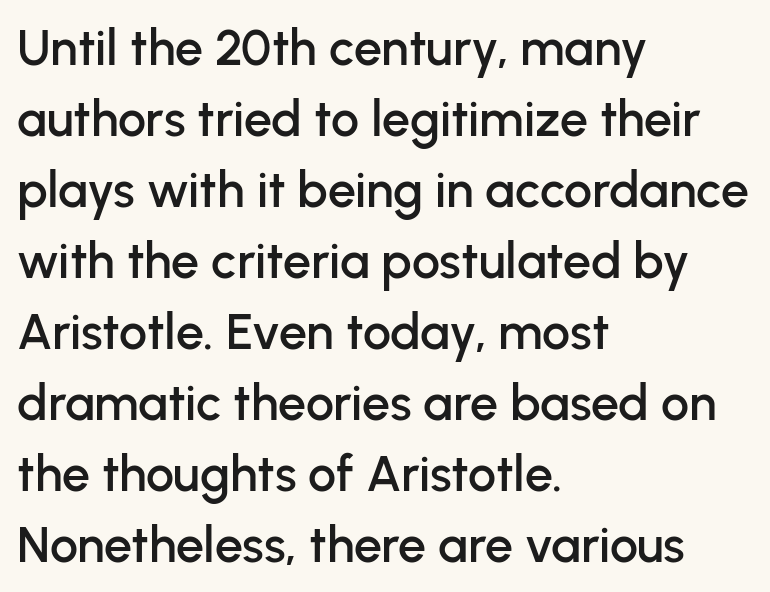
Here the glyphs are tracked normally, forming tight word shapes. Just letters on the line, the space beneath them empty. Normally led — the rows are evenly, conventionally spaced. The font's upright variant was chosen for this text.
